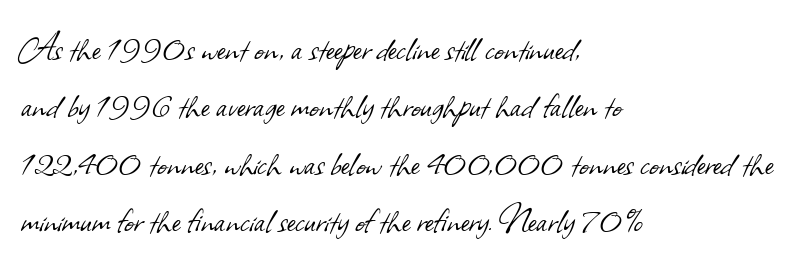
The image shows 41 px light sans-serif type; set left-aligned, normal line spacing (1.4x), normal letter spacing, not underlined; low stroke contrast and a small x-height.
